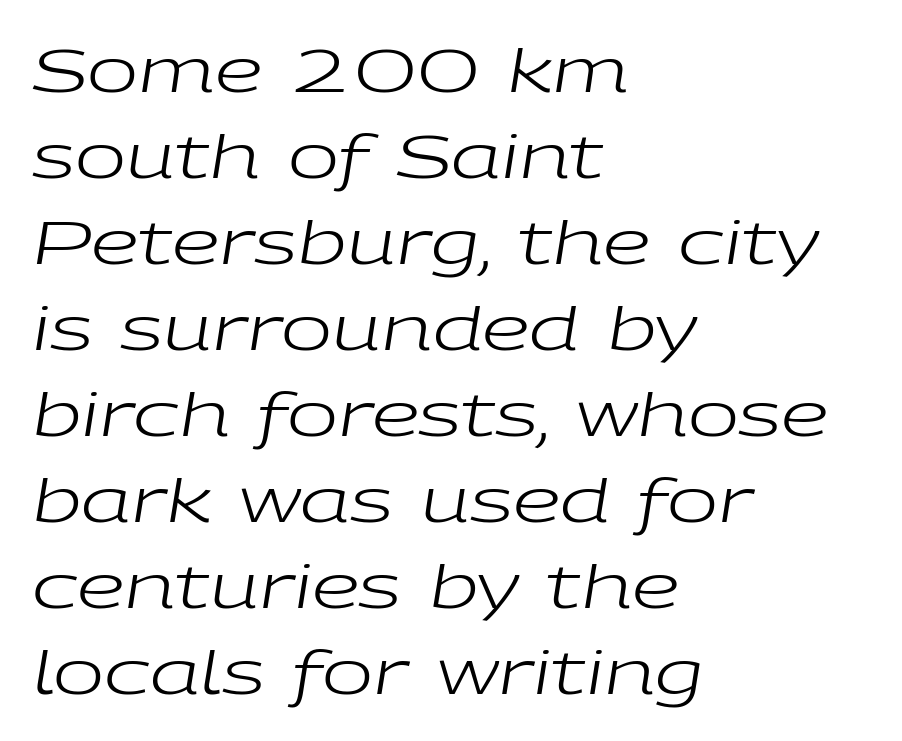
{"italic": "yes", "lean": "right", "slant_degrees": 9, "bold": "no", "weight": "regular", "width": "wide", "stroke_contrast": "low", "x_height": "medium", "monospaced": "no", "underline": "no", "align": "left", "line_spacing": "normal", "line_spacing_ratio": 1.41, "letter_spacing": "normal", "letter_spacing_em": 0.0, "glyph_px": 61}
